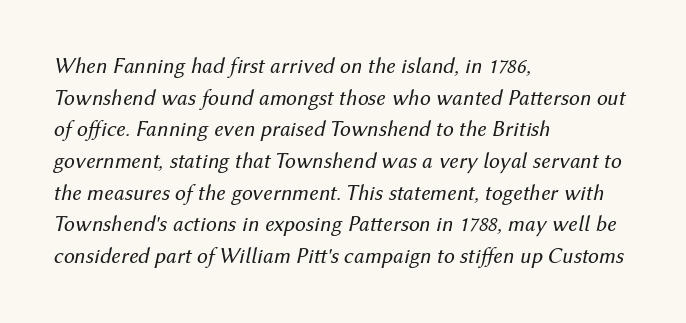
Q: Is the text bold? A: No.
Q: Is the text italic (slanted)? A: Yes, it leans right by about 12 degrees.
Q: Is the text underlined? A: No.
Q: How is the paragraph aligned? A: Left-aligned.
Q: Is the spacing between letters normal or unusually wide? A: Normal.
Q: Is the spacing between lines tight, normal or loose? A: Normal.
